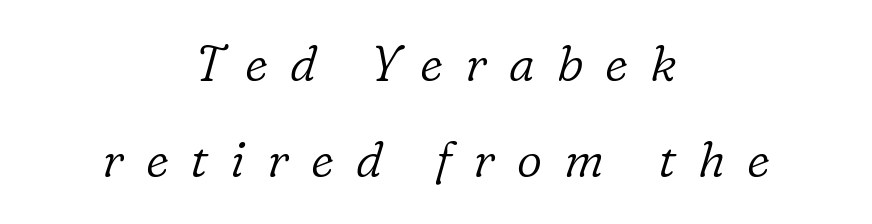
{"serif": "yes", "italic": "yes", "lean": "right", "slant_degrees": 16, "bold": "no", "weight": "light", "width": "normal", "stroke_contrast": "low", "x_height": "medium", "monospaced": "no", "underline": "no", "align": "center", "line_spacing": "loose", "line_spacing_ratio": 1.96, "letter_spacing": "wide", "letter_spacing_em": 0.45, "glyph_px": 49}
